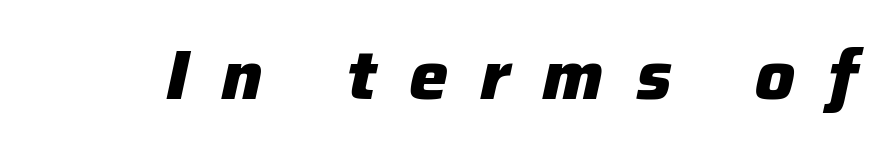
{"italic": "yes", "lean": "right", "slant_degrees": 12, "bold": "yes", "weight": "heavy", "width": "normal", "stroke_contrast": "low", "x_height": "medium", "monospaced": "no", "underline": "no", "letter_spacing": "wide", "letter_spacing_em": 0.46, "glyph_px": 70}
